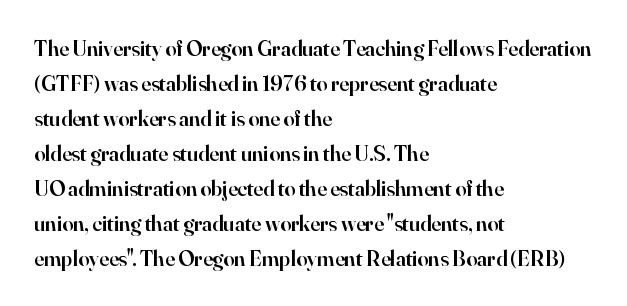
{"italic": "no", "bold": "semi", "underline": "no", "align": "left", "line_spacing": "normal", "line_spacing_ratio": 1.59, "letter_spacing": "normal", "letter_spacing_em": 0.0, "glyph_px": 22}
